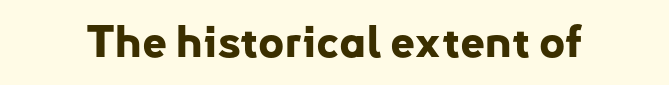
Q: Is the text bold? A: Yes.
Q: Is the text italic (slanted)? A: No, it is upright.
Q: Is the typeface a serif or a sans-serif typeface? A: Sans-serif.
Q: Is the text underlined? A: No.
Q: Is the spacing between letters normal or unusually wide? A: Normal.
Q: Width (condensed, normal, or wide)? A: Normal.
Q: Stroke contrast? A: Low.
Q: x-height? A: Small.
Q: Monospaced? A: No.
